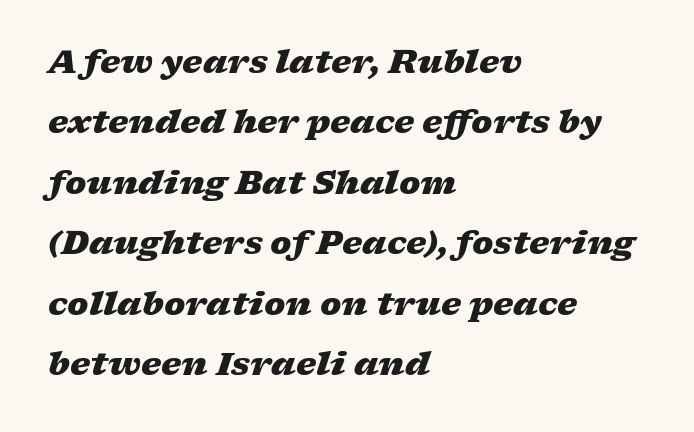
{"italic": "yes", "lean": "right", "slant_degrees": 17, "bold": "yes", "weight": "heavy", "width": "wide", "stroke_contrast": "low", "x_height": "medium", "monospaced": "no", "underline": "no", "align": "left", "line_spacing_ratio": 1.89, "letter_spacing": "normal", "letter_spacing_em": 0.0, "glyph_px": 32}
